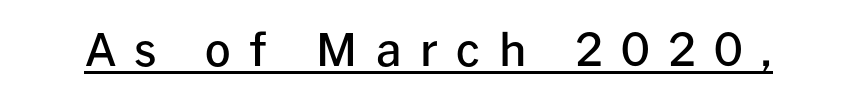
{"serif": "no", "italic": "no", "bold": "semi", "weight": "semibold", "width": "normal", "stroke_contrast": "low", "x_height": "medium", "monospaced": "no", "underline": "yes", "letter_spacing": "wide", "letter_spacing_em": 0.41, "glyph_px": 45}
